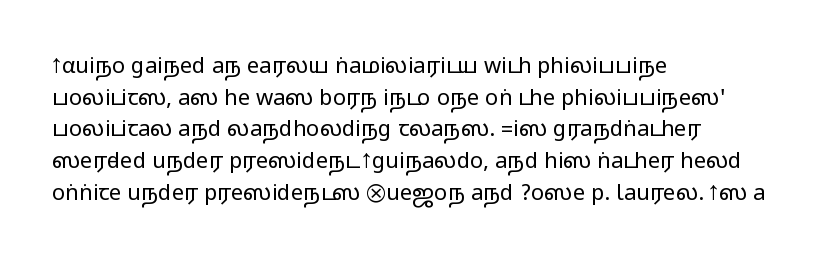
Ordinary non-slanted type is in use. Letter spacing: default. This sample is left-justified, so line endings fall wherever the words run out. Underline: absent. Successive baselines arrive at the customary interval.
